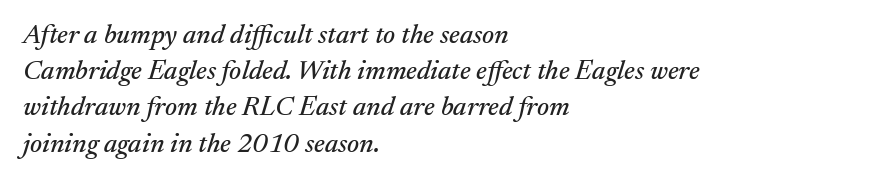
The image shows 27 px text type, italic (leaning right); set left-aligned, normal line spacing (1.34x), normal letter spacing, not underlined.
